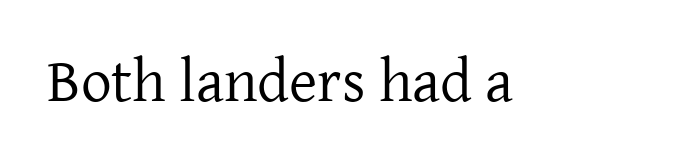
Letterform terminals end in serifs throughout the passage. No chunkiness to these letters — they're not bold. Characters remain perfectly vertical along every line. Characters follow at the spacing the type designer built in. Think of a printed novel: that variable character pitch is what you see here.
